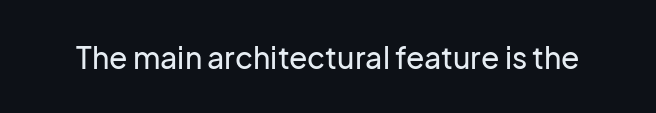
The image shows 30 px sans-serif type, upright; set normal letter spacing, not underlined; low stroke contrast and a medium x-height.
